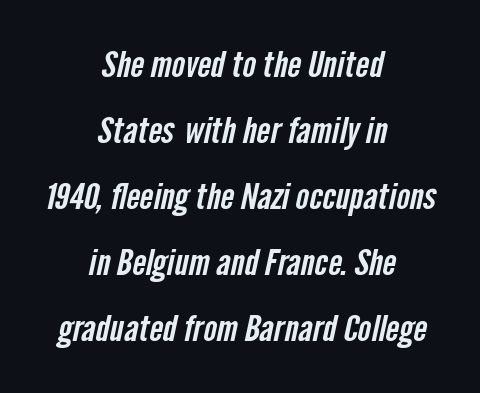
{"serif": "no", "width": "condensed", "stroke_contrast": "low", "x_height": "medium", "monospaced": "no", "underline": "no", "align": "center", "line_spacing_ratio": 1.83, "letter_spacing": "normal", "letter_spacing_em": 0.0, "glyph_px": 36}
